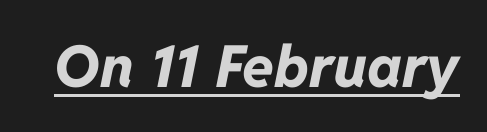
{"italic": "yes", "lean": "right", "slant_degrees": 11, "bold": "yes", "weight": "bold", "width": "normal", "stroke_contrast": "low", "x_height": "medium", "monospaced": "no", "underline": "yes", "letter_spacing": "normal", "letter_spacing_em": 0.0, "glyph_px": 58}
